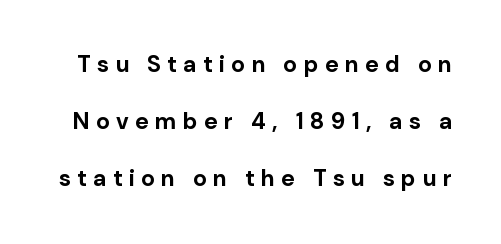
The image shows 23 px bold type, upright; set loose line spacing (2.48x), unusually wide letter spacing (+0.28 em), not underlined.
